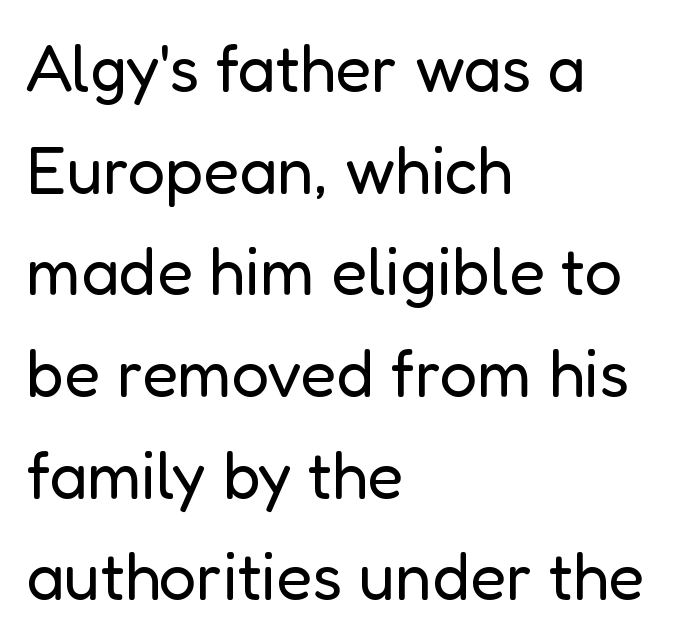
To sum up the face: it is a sans, with no serifs. Reading down the column, the eye jumps a familiar distance to each next line. You could not count columns in this text — the font is proportionally spaced. Summary of weight: not heavy and not bold. Nope, not italic — everything's standing straight.
